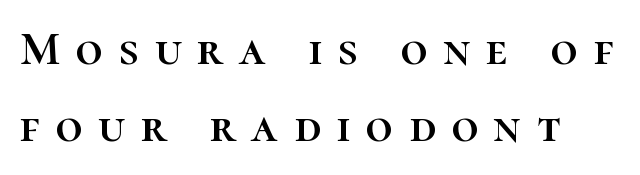
The line texture is sparse and dotted thanks to wide tracking. The rendering uses natural spacing where letterforms have individual widths. Just letters on the line, the space beneath them empty. Vertical spacing — default.
